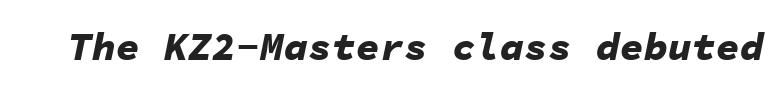
{"italic": "yes", "lean": "right", "slant_degrees": 11, "bold": "yes", "weight": "bold", "width": "normal", "stroke_contrast": "low", "x_height": "medium", "monospaced": "yes", "underline": "no", "letter_spacing": "normal", "letter_spacing_em": 0.0, "glyph_px": 40}
